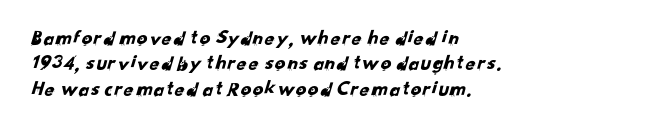
Q: Is the text underlined? A: No.
Q: How is the paragraph aligned? A: Left-aligned.
Q: Is the spacing between letters normal or unusually wide? A: Normal.
